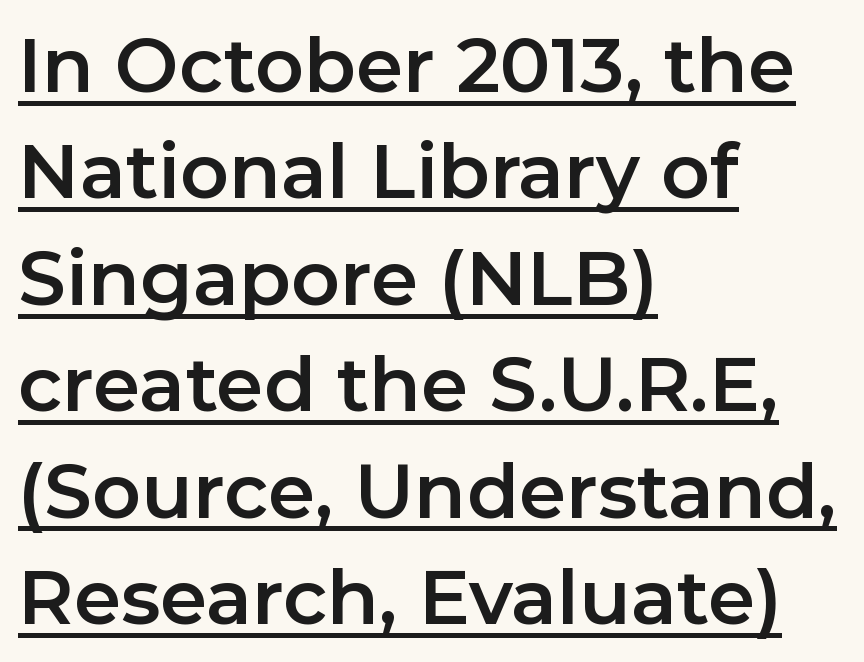
Q: Is the text italic (slanted)? A: No, it is upright.
Q: Is the typeface a serif or a sans-serif typeface? A: Sans-serif.
Q: Is the text underlined? A: Yes.
Q: How is the paragraph aligned? A: Left-aligned.
Q: Is the spacing between letters normal or unusually wide? A: Normal.
Q: Is the spacing between lines tight, normal or loose? A: Normal.
Q: Width (condensed, normal, or wide)? A: Normal.
Q: Stroke contrast? A: Low.
Q: x-height? A: Medium.
Q: Monospaced? A: No.
